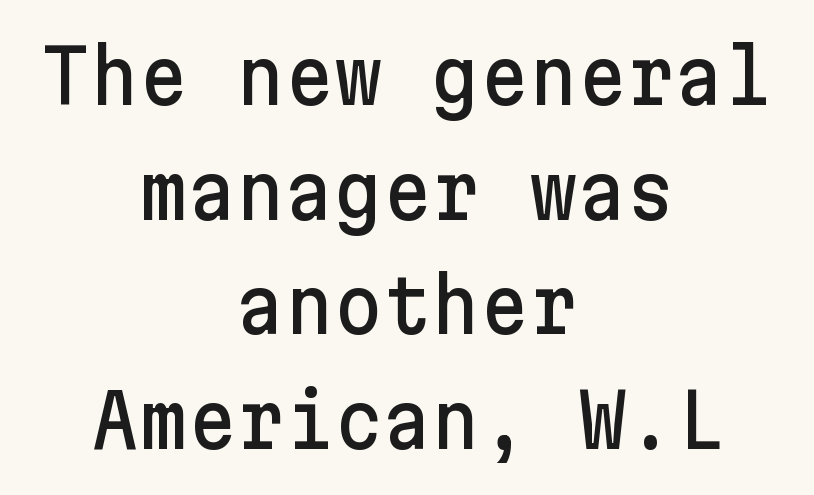
Q: Is the text italic (slanted)? A: No, it is upright.
Q: Is the typeface a serif or a sans-serif typeface? A: Sans-serif.
Q: Is the text underlined? A: No.
Q: How is the paragraph aligned? A: Centered.
Q: Is the spacing between letters normal or unusually wide? A: Normal.
Q: Is the spacing between lines tight, normal or loose? A: Normal.
Q: Width (condensed, normal, or wide)? A: Normal.
Q: Stroke contrast? A: Low.
Q: x-height? A: Medium.
